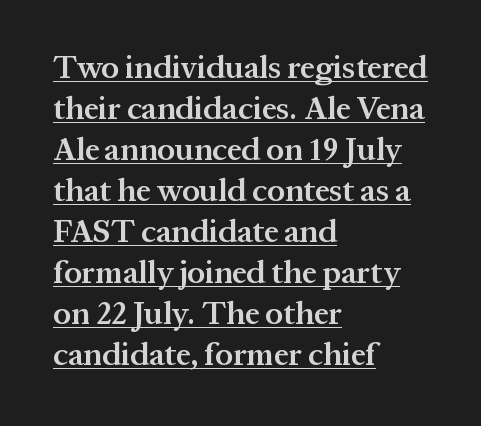
The image shows 32 px semibold serif type, upright; set left-aligned, normal line spacing (1.28x), normal letter spacing, underlined; medium stroke contrast and a medium x-height.
